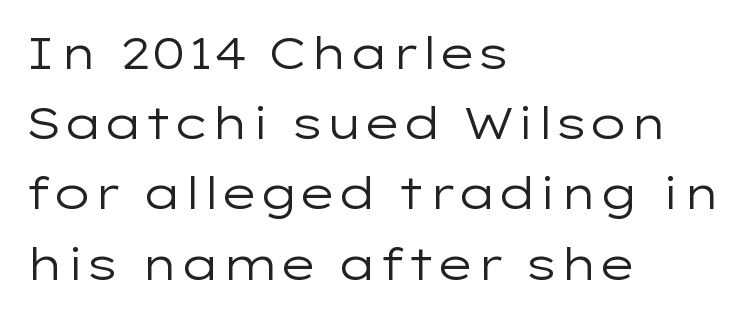
The image shows 45 px regular-weight, wide sans-serif type, upright; set left-aligned, normal line spacing (1.56x), normal letter spacing, not underlined; low stroke contrast and a medium x-height.
